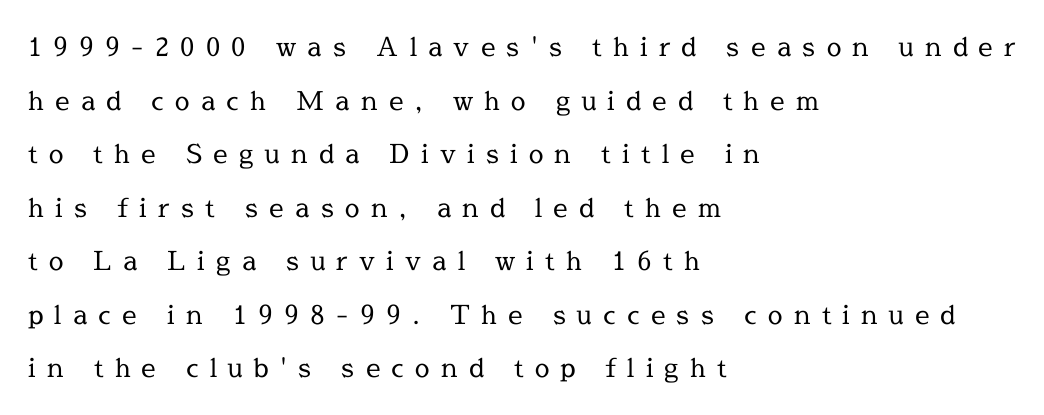
Vertical spacing — loose. The characters are drawn with everyday or finer stroke widths. Which margin do the lines hug? The left one — the right edge is uneven. The passage shown has open, widely tracked lettering throughout.
